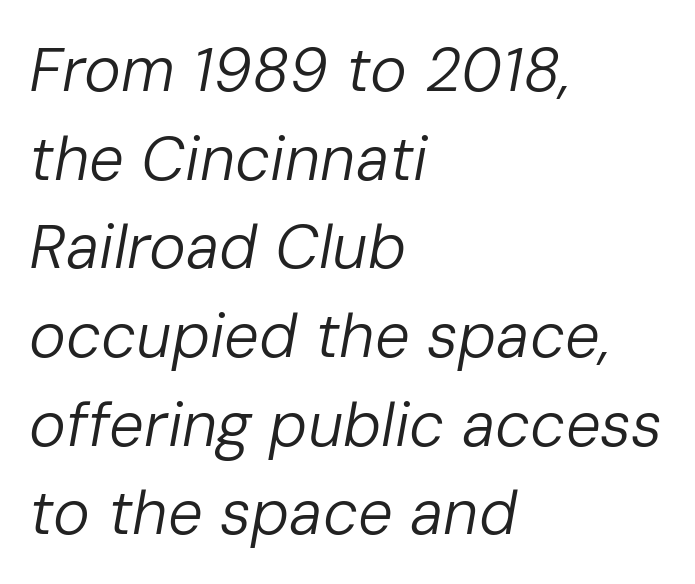
The vertical gap from one line to the next is medium. The face used here is rendered with its standard letterfit. Stems and bowls with no extra thickness — not bold. Clear beneath every line of the passage.
